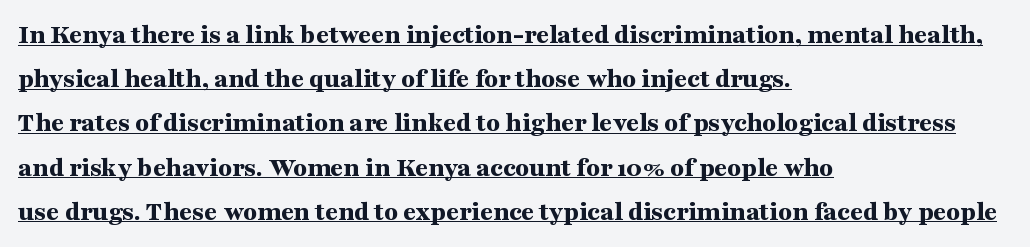
Q: Is the text bold? A: Yes.
Q: Is the text italic (slanted)? A: No, it is upright.
Q: Is the typeface a serif or a sans-serif typeface? A: Serif.
Q: Is the text underlined? A: Yes.
Q: How is the paragraph aligned? A: Left-aligned.
Q: Is the spacing between letters normal or unusually wide? A: Normal.
Q: Is the spacing between lines tight, normal or loose? A: Normal.
Q: Width (condensed, normal, or wide)? A: Wide.
Q: Stroke contrast? A: Medium.
Q: x-height? A: Medium.
Q: Monospaced? A: No.
